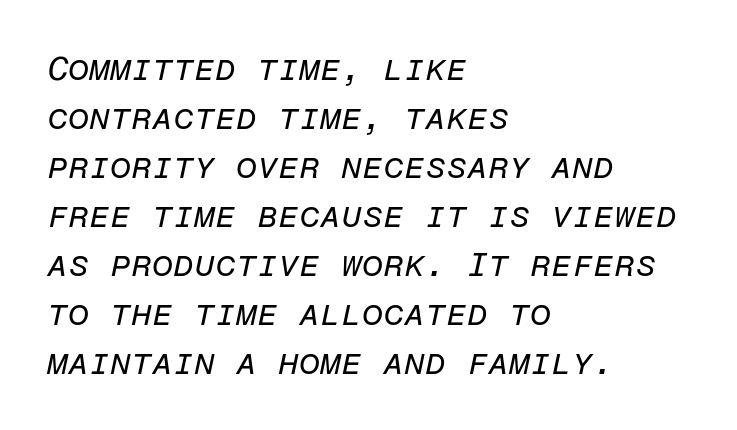
Q: Is the text bold? A: No.
Q: Is the text italic (slanted)? A: Yes, it leans right by about 12 degrees.
Q: Is the text underlined? A: No.
Q: How is the paragraph aligned? A: Left-aligned.
Q: Is the spacing between letters normal or unusually wide? A: Normal.
Q: Is the spacing between lines tight, normal or loose? A: Normal.
Q: Width (condensed, normal, or wide)? A: Normal.
Q: Stroke contrast? A: Low.
Q: x-height? A: Medium.
Q: Monospaced? A: Yes.
